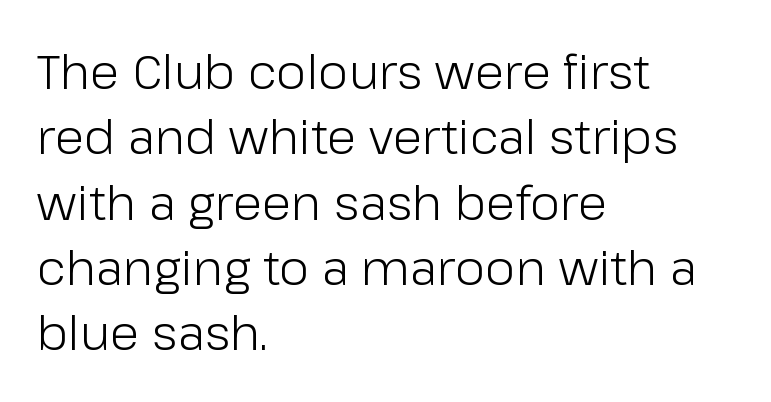
{"serif": "no", "italic": "no", "bold": "no", "weight": "light", "width": "normal", "stroke_contrast": "low", "x_height": "medium", "monospaced": "no", "underline": "no", "align": "left", "line_spacing": "normal", "line_spacing_ratio": 1.36, "letter_spacing": "normal", "letter_spacing_em": 0.0, "glyph_px": 48}
